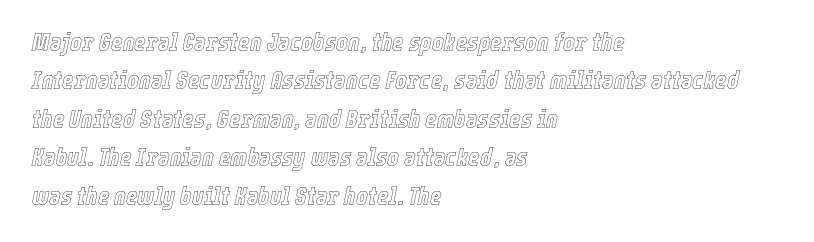
The image shows 25 px text type, italic (leaning right); set left-aligned, normal line spacing (1.54x), normal letter spacing, not underlined.
